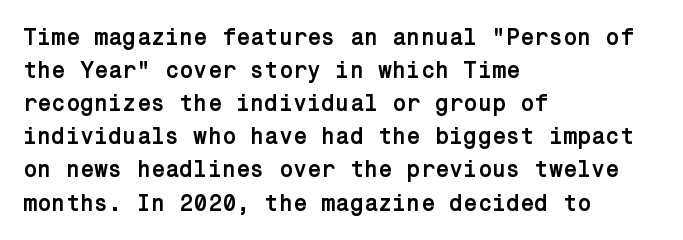
Q: Is the text bold? A: Yes.
Q: Is the text italic (slanted)? A: No, it is upright.
Q: Is the text underlined? A: No.
Q: How is the paragraph aligned? A: Left-aligned.
Q: Is the spacing between letters normal or unusually wide? A: Normal.
Q: Is the spacing between lines tight, normal or loose? A: Normal.
